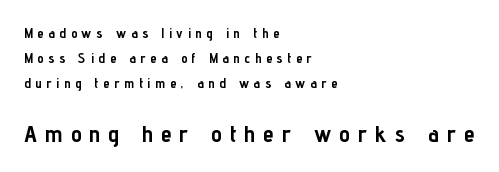
Q: Is the text bold? A: Yes.
Q: Is the text italic (slanted)? A: No, it is upright.
Q: Is the text underlined? A: No.
Q: How is the paragraph aligned? A: Left-aligned.
Q: Is the spacing between letters normal or unusually wide? A: Unusually wide.
Q: Which block of text is set in a larger size, the first (top) or the second (bottom)? A: The second (bottom) one.
